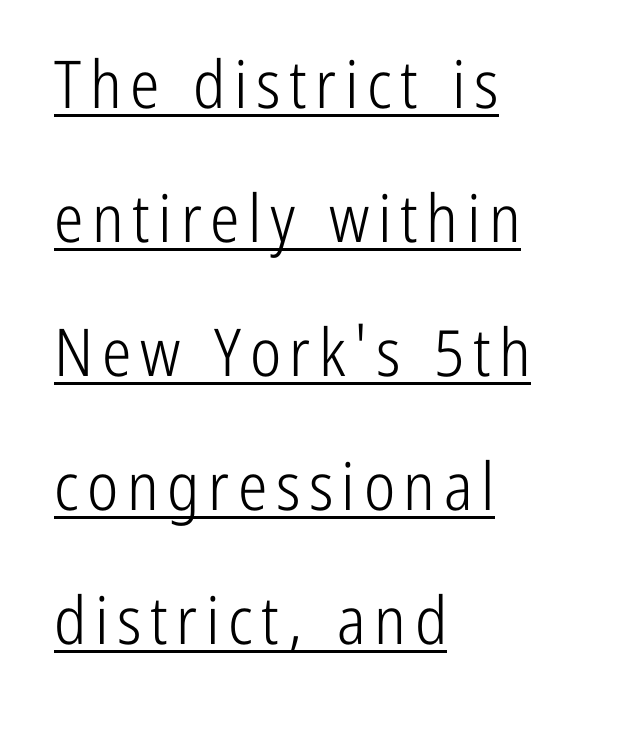
Leading is clearly above the norm, producing a sparse column. Stems and bowls with no extra thickness — not bold. The font family rendered here belongs to the sans-serif group. Think of a printed novel: that variable character pitch is what you see here. The axis of the letterforms is exactly vertical.
